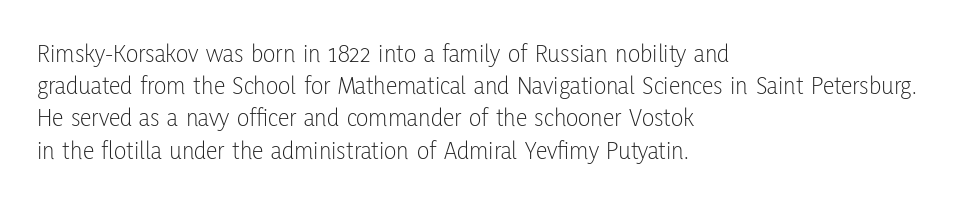
Q: Is the text bold? A: No.
Q: Is the text italic (slanted)? A: No, it is upright.
Q: Is the text underlined? A: No.
Q: How is the paragraph aligned? A: Left-aligned.
Q: Is the spacing between letters normal or unusually wide? A: Normal.
